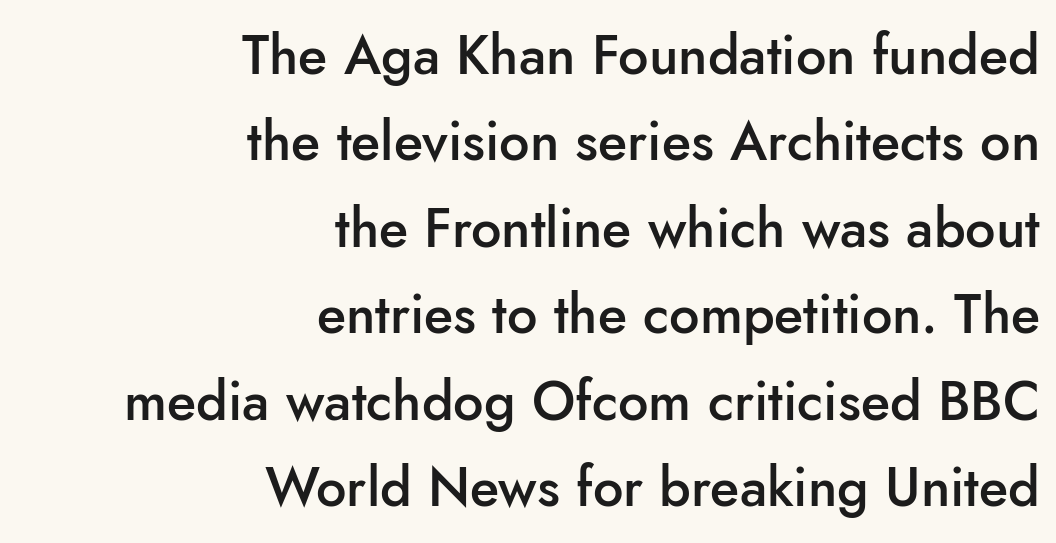
Q: Is the text bold? A: Semi-bold.
Q: Is the text italic (slanted)? A: No, it is upright.
Q: Is the typeface a serif or a sans-serif typeface? A: Sans-serif.
Q: Is the text underlined? A: No.
Q: How is the paragraph aligned? A: Right-aligned.
Q: Is the spacing between letters normal or unusually wide? A: Normal.
Q: Is the spacing between lines tight, normal or loose? A: Normal.
Q: Width (condensed, normal, or wide)? A: Normal.
Q: Stroke contrast? A: Low.
Q: x-height? A: Small.
Q: Monospaced? A: No.
